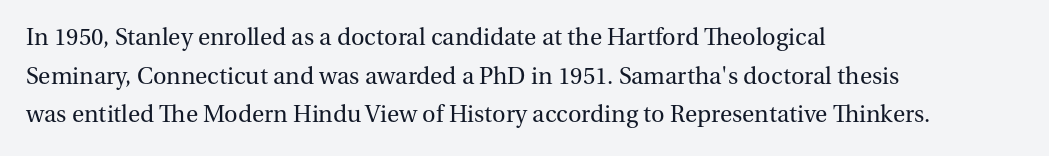
The image shows 25 px text type, upright; set left-aligned, normal line spacing (1.55x), normal letter spacing, not underlined.
